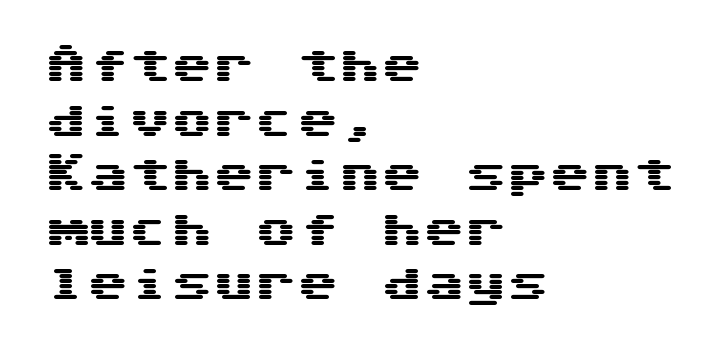
The image shows 42 px wide sans-serif type, upright; set left-aligned, normal line spacing (1.3x), normal letter spacing, not underlined; medium stroke contrast and a medium x-height.
